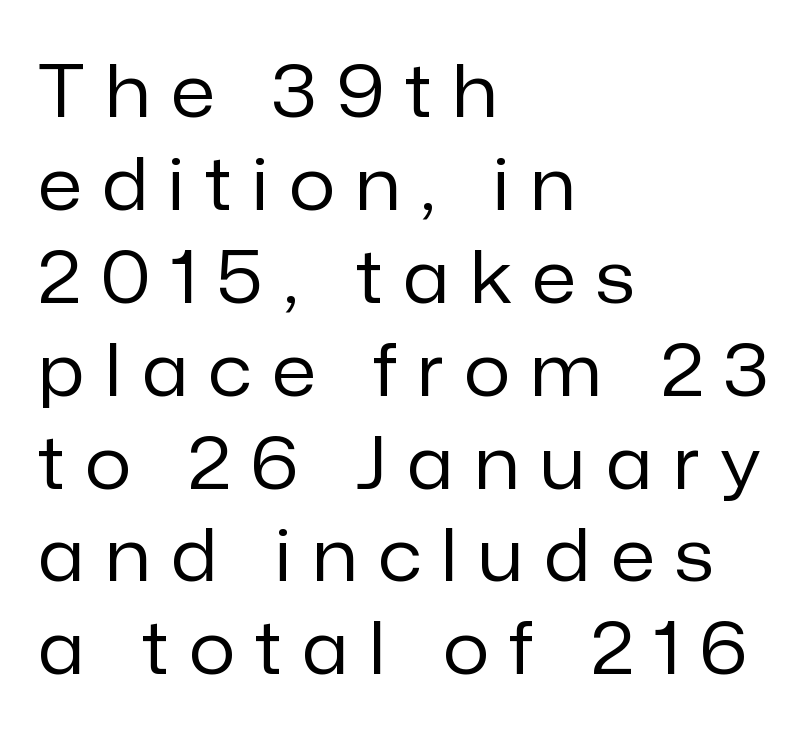
{"serif": "no", "italic": "no", "bold": "no", "weight": "regular", "width": "normal", "stroke_contrast": "low", "x_height": "medium", "monospaced": "no", "underline": "no", "align": "left", "line_spacing": "normal", "line_spacing_ratio": 1.29, "letter_spacing": "wide", "letter_spacing_em": 0.29, "glyph_px": 72}
